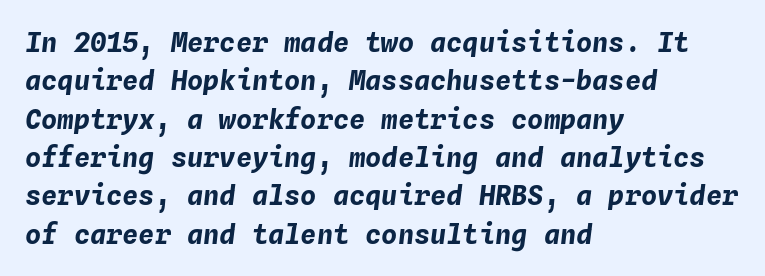
{"italic": "yes", "lean": "right", "slant_degrees": 4, "bold": "yes", "underline": "no", "align": "left", "line_spacing": "normal", "line_spacing_ratio": 1.42, "letter_spacing": "normal", "letter_spacing_em": 0.0, "glyph_px": 27}
